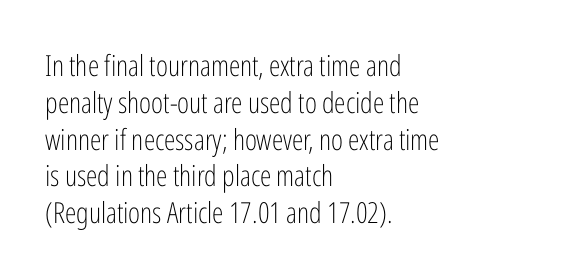
Q: Is the text bold? A: No.
Q: Is the text italic (slanted)? A: No, it is upright.
Q: Is the typeface a serif or a sans-serif typeface? A: Sans-serif.
Q: Is the text underlined? A: No.
Q: How is the paragraph aligned? A: Left-aligned.
Q: Is the spacing between letters normal or unusually wide? A: Normal.
Q: Is the spacing between lines tight, normal or loose? A: Normal.
Q: Width (condensed, normal, or wide)? A: Condensed.
Q: Stroke contrast? A: Low.
Q: x-height? A: Medium.
Q: Monospaced? A: No.
